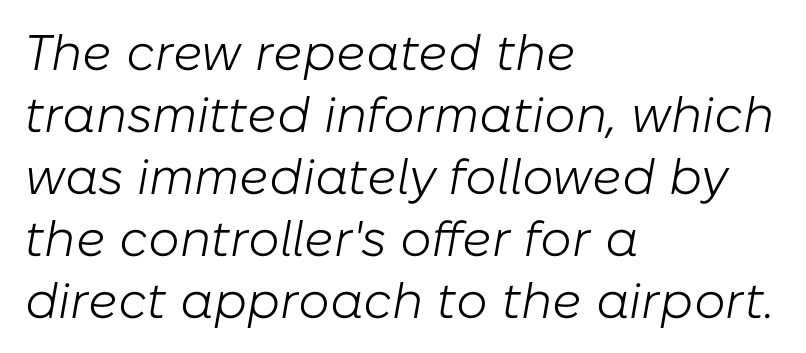
Compared with a typical body face, this is equally light or lighter still. Words float on clear page, feet unadorned. The rendering anchors every line to the left-hand side. The typography opts for an oblique posture over an upright one.
